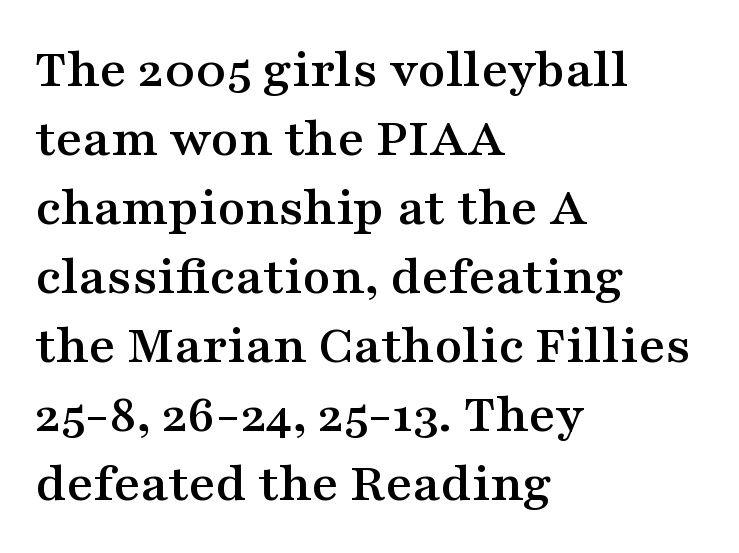
{"serif": "yes", "italic": "no", "width": "wide", "stroke_contrast": "medium", "x_height": "medium", "monospaced": "no", "underline": "no", "align": "left", "line_spacing_ratio": 1.21, "letter_spacing": "normal", "letter_spacing_em": 0.0, "glyph_px": 57}
